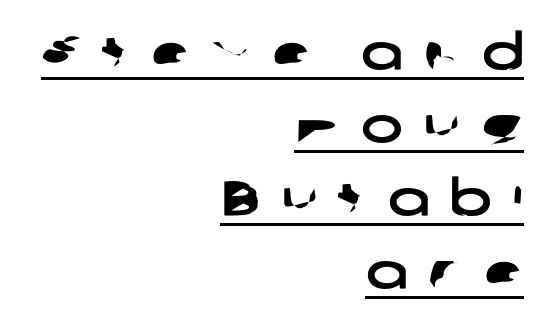
The image shows 50 px wide sans-serif type; set right-aligned, normal line spacing (1.46x), unusually wide letter spacing (+0.42 em), underlined; low stroke contrast and a medium x-height.
